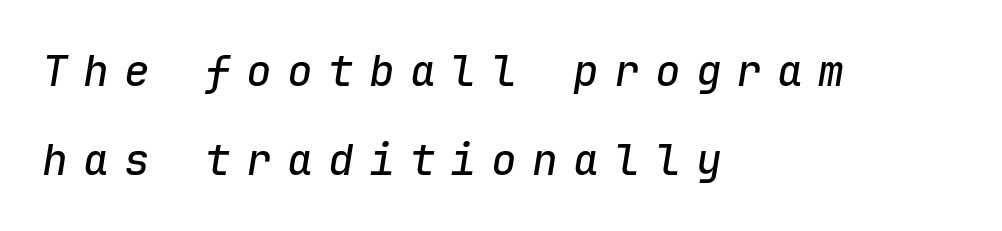
The image shows 43 px text type, italic (leaning right), monospaced; set left-aligned, loose line spacing (2.07x), unusually wide letter spacing (+0.35 em), not underlined; low stroke contrast and a medium x-height.
